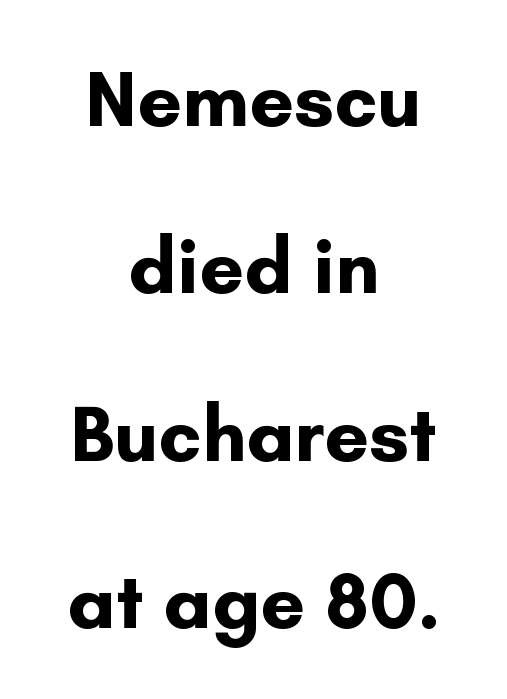
Regarding leading, the lines here are spaced well apart. Glyph-to-glyph distance matches everyday printed text. The lettering stays uniformly vertical, giving the passage a roman look. Heavy-handed strokes throughout: this text is bold. Neither beginnings nor endings align; midpoints do.
